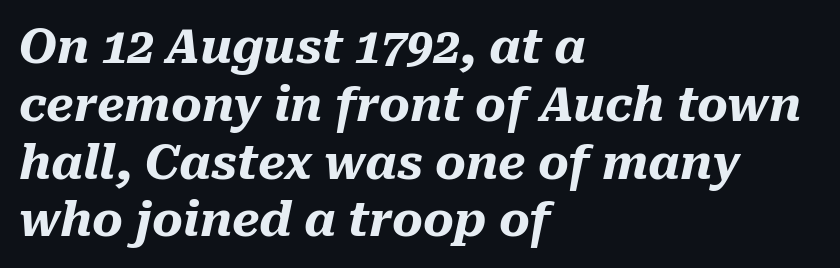
The passage shown is typed in a proportional face where columns would drift. Does extra space separate the letters? No, they use regular spacing. Bare-footed words on every line. Is the block centered? No — it sits flush against the left margin. Strong, thick strokes mark this as bold type. Looking at the ascenders, they clearly lean.
